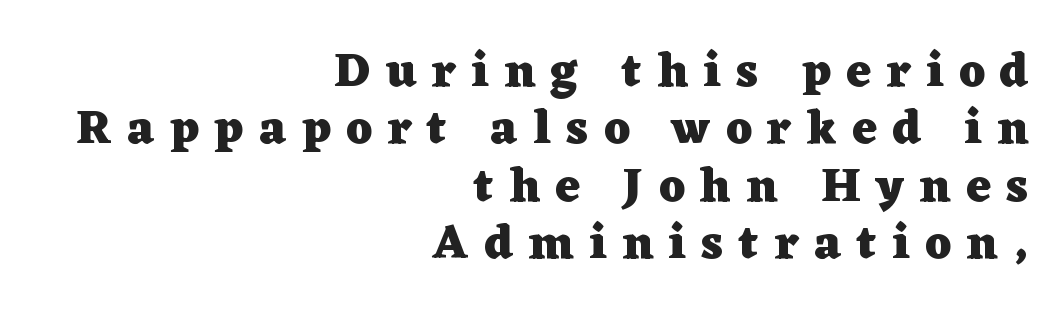
{"serif": "yes", "italic": "no", "bold": "yes", "weight": "heavy", "width": "wide", "stroke_contrast": "low", "x_height": "medium", "monospaced": "no", "underline": "no", "align": "right", "line_spacing_ratio": 1.22, "letter_spacing": "wide", "letter_spacing_em": 0.33, "glyph_px": 47}
